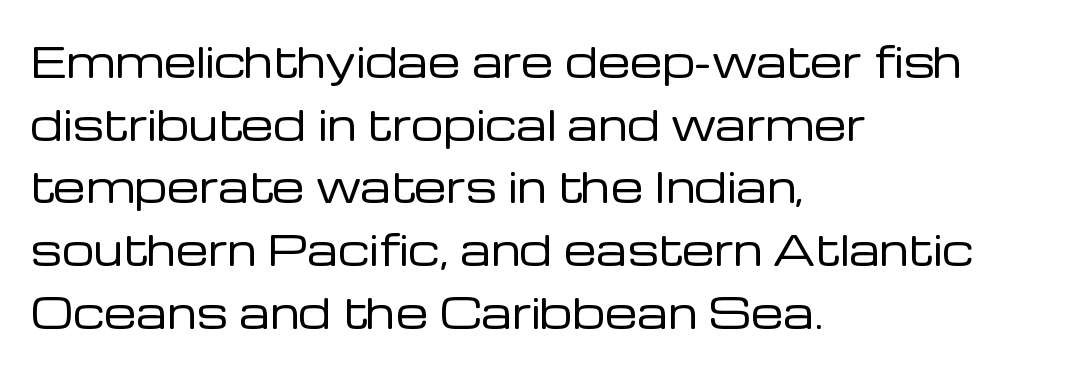
The image shows 41 px regular-weight sans-serif type, upright; set left-aligned, normal line spacing (1.53x), normal letter spacing, not underlined; low stroke contrast and a medium x-height.
